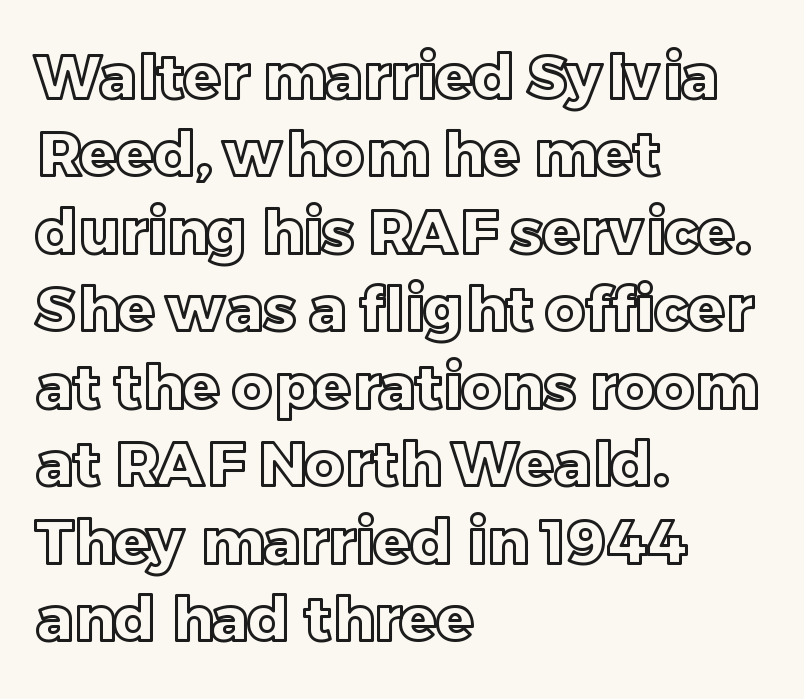
The image shows 61 px text type, upright; set left-aligned, normal line spacing (1.27x), normal letter spacing, not underlined; a large x-height.
